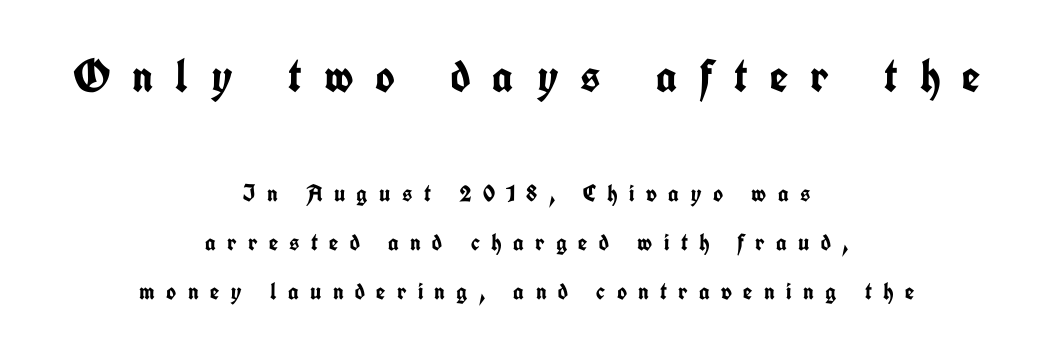
{"serif": "no", "italic": "no", "bold": "yes", "weight": "semibold", "width": "condensed", "stroke_contrast": "low", "x_height": "medium", "monospaced": "no", "underline": "no", "align": "center", "line_spacing": "loose", "line_spacing_ratio": 2.04, "letter_spacing": "wide", "letter_spacing_em": 0.47, "larger_block": "first", "size_ratio": 1.96, "glyph_px": 47}
